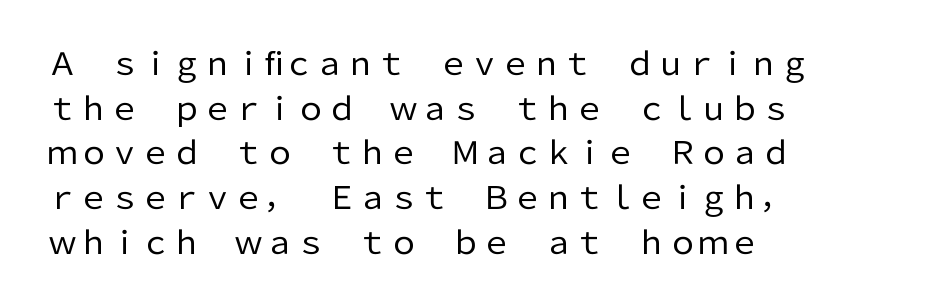
{"serif": "no", "italic": "no", "bold": "no", "weight": "regular", "width": "normal", "stroke_contrast": "low", "x_height": "medium", "monospaced": "no", "underline": "no", "align": "left", "line_spacing": "normal", "line_spacing_ratio": 1.44, "letter_spacing": "normal", "letter_spacing_em": 0.0, "glyph_px": 31}
